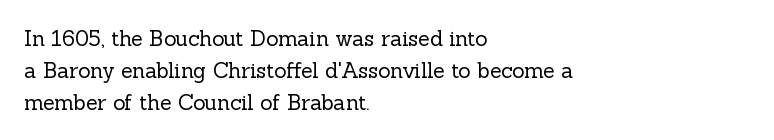
Vertical strokes here are truly vertical. The paragraph has a hard left edge and a soft right edge. The rendering uses a moderate line-height, typical for paragraphs. The cut favours lightness, reaching ordinary text weight at its darkest.
